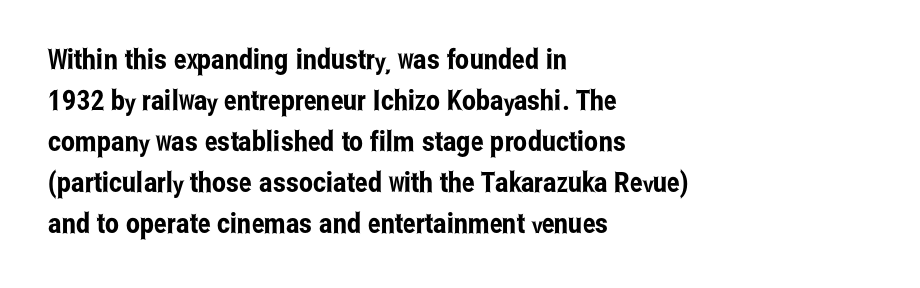
The image shows 28 px condensed sans-serif type, upright; set left-aligned, normal line spacing (1.46x), normal letter spacing, not underlined; low stroke contrast and a medium x-height.
